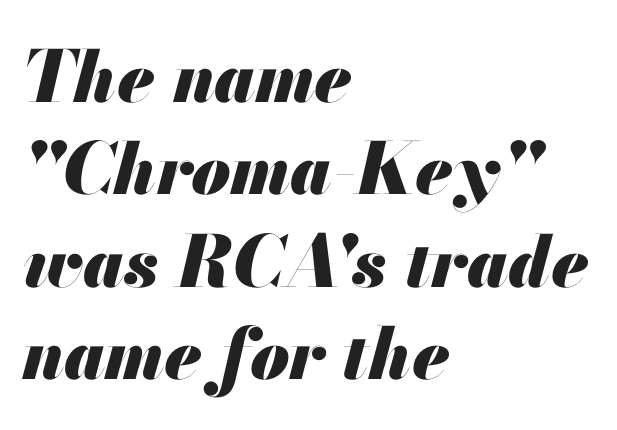
The image shows 71 px heavy type, italic (leaning right); set left-aligned, normal line spacing (1.3x), normal letter spacing, not underlined; medium stroke contrast and a small x-height.
